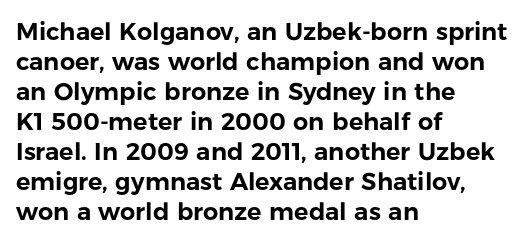
The lines in this sample share a left origin and differ only in where they stop. Tracking here is standard; glyphs follow each other at the usual distance. How would I describe the line gaps? Plain and ordinary. You can tell it's not italic because the verticals are truly vertical.
